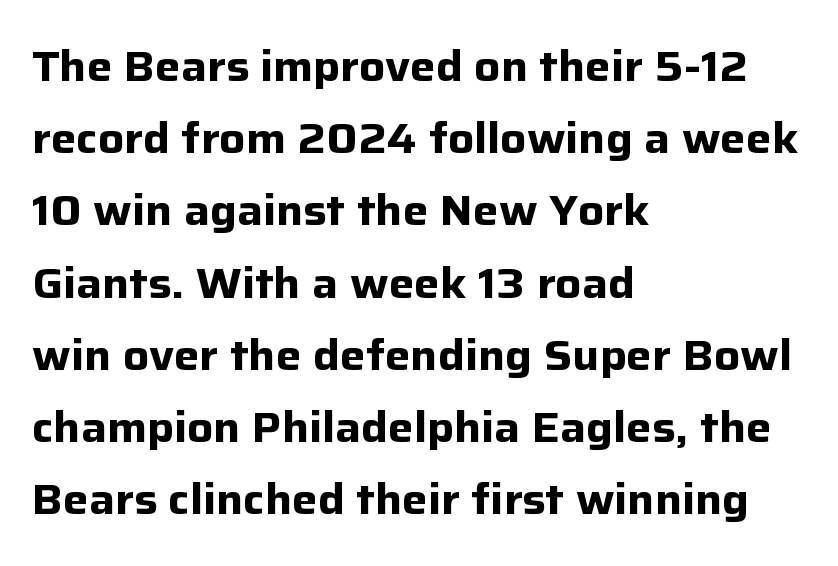
The image shows 43 px bold sans-serif type, upright; set left-aligned, normal line spacing (1.68x), normal letter spacing, not underlined; low stroke contrast and a medium x-height.
